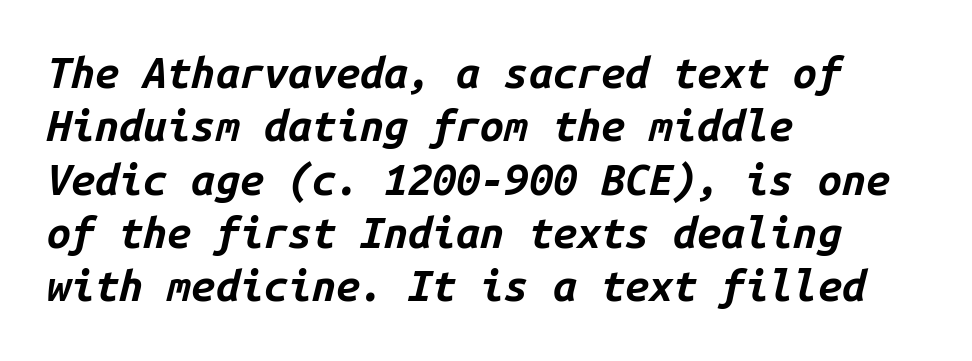
Beneath every word, the page is bare. Emphasis-style slanted type is in use. The typesetter chose a ragged-right arrangement here. Default kerning and tracking; the words read as compact shapes.
